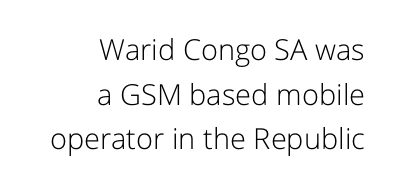
The image shows 29 px light sans-serif type, upright; set right-aligned, normal line spacing (1.54x), normal letter spacing, not underlined; low stroke contrast and a medium x-height.
